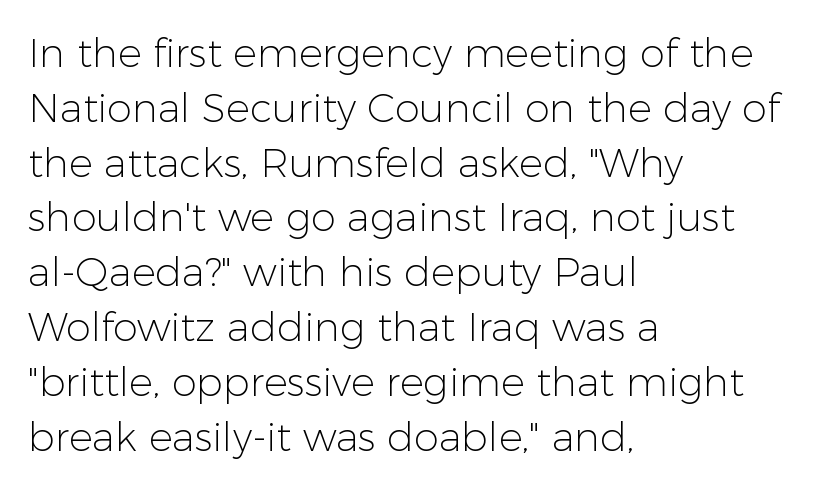
{"serif": "no", "italic": "no", "bold": "no", "weight": "light", "width": "normal", "stroke_contrast": "low", "x_height": "medium", "monospaced": "no", "underline": "no", "align": "left", "line_spacing": "normal", "line_spacing_ratio": 1.37, "letter_spacing": "normal", "letter_spacing_em": 0.0, "glyph_px": 40}
